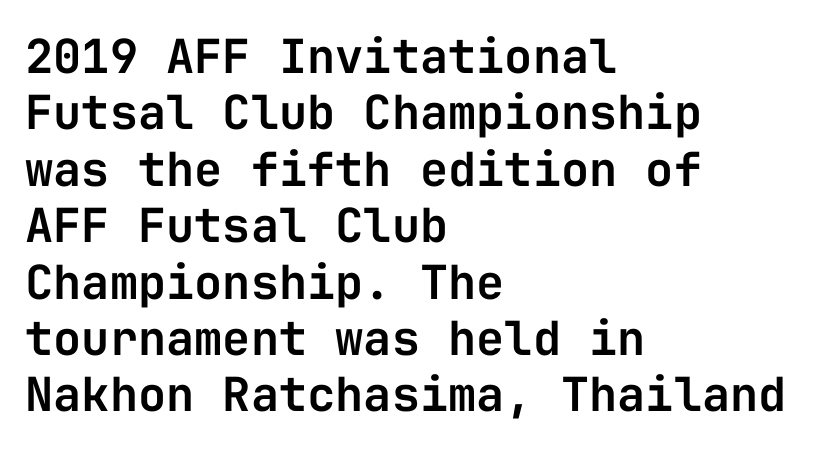
{"serif": "no", "italic": "no", "width": "normal", "stroke_contrast": "low", "x_height": "medium", "monospaced": "yes", "underline": "no", "align": "left", "line_spacing_ratio": 1.2, "letter_spacing": "normal", "letter_spacing_em": 0.0, "glyph_px": 47}
